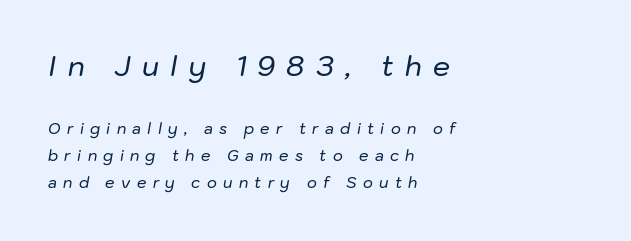
Q: Is the text italic (slanted)? A: Yes, it leans right by about 10 degrees.
Q: Is the text underlined? A: No.
Q: How is the paragraph aligned? A: Left-aligned.
Q: Is the spacing between letters normal or unusually wide? A: Unusually wide.
Q: Which block of text is set in a larger size, the first (top) or the second (bottom)? A: The first (top) one.
